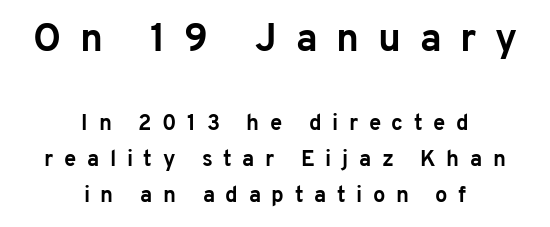
Q: Is the text bold? A: Yes.
Q: Is the text italic (slanted)? A: No, it is upright.
Q: Is the typeface a serif or a sans-serif typeface? A: Sans-serif.
Q: Is the text underlined? A: No.
Q: How is the paragraph aligned? A: Centered.
Q: Is the spacing between letters normal or unusually wide? A: Unusually wide.
Q: Is the spacing between lines tight, normal or loose? A: Normal.
Q: Which block of text is set in a larger size, the first (top) or the second (bottom)? A: The first (top) one.
Q: Width (condensed, normal, or wide)? A: Normal.
Q: Stroke contrast? A: Low.
Q: x-height? A: Medium.
Q: Monospaced? A: No.
